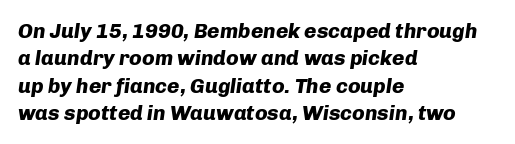
{"italic": "yes", "lean": "right", "slant_degrees": 8, "bold": "yes", "underline": "no", "align": "left", "line_spacing": "normal", "line_spacing_ratio": 1.3, "letter_spacing": "normal", "letter_spacing_em": 0.0, "glyph_px": 21}
